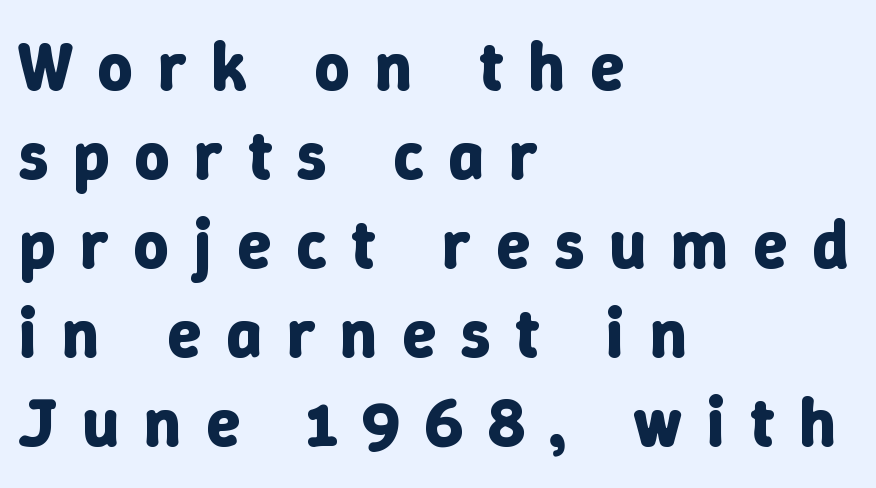
Q: Is the text bold? A: Yes.
Q: Is the text italic (slanted)? A: No, it is upright.
Q: Is the text underlined? A: No.
Q: How is the paragraph aligned? A: Left-aligned.
Q: Is the spacing between letters normal or unusually wide? A: Unusually wide.
Q: Is the spacing between lines tight, normal or loose? A: Normal.
Q: Width (condensed, normal, or wide)? A: Normal.
Q: Stroke contrast? A: Low.
Q: x-height? A: Medium.
Q: Monospaced? A: No.
